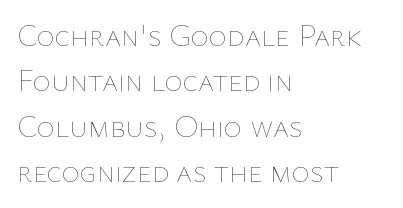
The image shows 31 px thin type, upright; set left-aligned, normal line spacing (1.46x), normal letter spacing, not underlined; low stroke contrast and a medium x-height.
